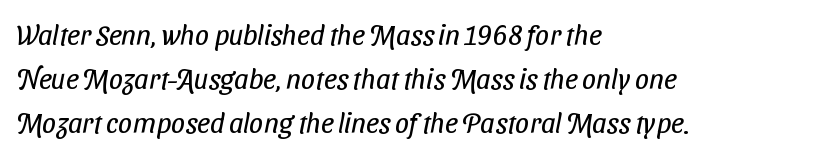
{"serif": "no", "bold": "no", "weight": "regular", "width": "condensed", "stroke_contrast": "low", "x_height": "medium", "monospaced": "no", "underline": "no", "align": "left", "line_spacing": "normal", "line_spacing_ratio": 1.57, "letter_spacing": "normal", "letter_spacing_em": 0.0, "glyph_px": 28}
